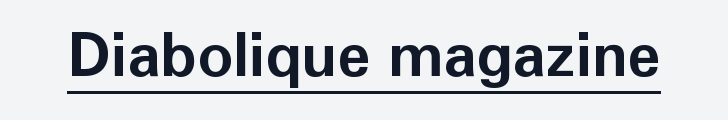
Q: Is the text bold? A: Yes.
Q: Is the text italic (slanted)? A: No, it is upright.
Q: Is the typeface a serif or a sans-serif typeface? A: Sans-serif.
Q: Is the text underlined? A: Yes.
Q: Is the spacing between letters normal or unusually wide? A: Normal.
Q: Width (condensed, normal, or wide)? A: Normal.
Q: Stroke contrast? A: Low.
Q: x-height? A: Medium.
Q: Monospaced? A: No.
